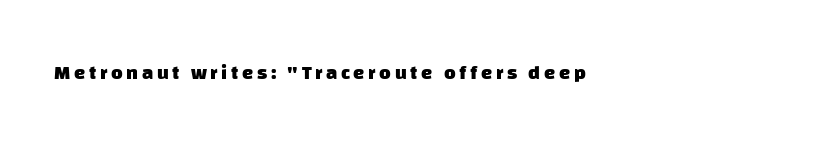
The image shows 20 px bold type; set left-aligned, not underlined.
